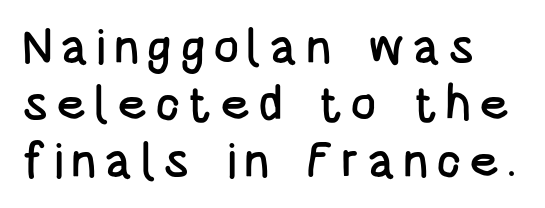
Think of a printed novel: that variable character pitch is what you see here. Tall strokes in this sample are plumb rather than angled. Grotesque or geometric, the face here clearly has no serifs. Underlining? Definitely not there.
